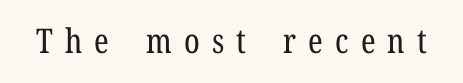
Q: Is the text bold? A: No.
Q: Is the text italic (slanted)? A: No, it is upright.
Q: Is the typeface a serif or a sans-serif typeface? A: Serif.
Q: Is the text underlined? A: No.
Q: Is the spacing between letters normal or unusually wide? A: Unusually wide.
Q: Width (condensed, normal, or wide)? A: Condensed.
Q: Stroke contrast? A: Low.
Q: x-height? A: Medium.
Q: Monospaced? A: No.
